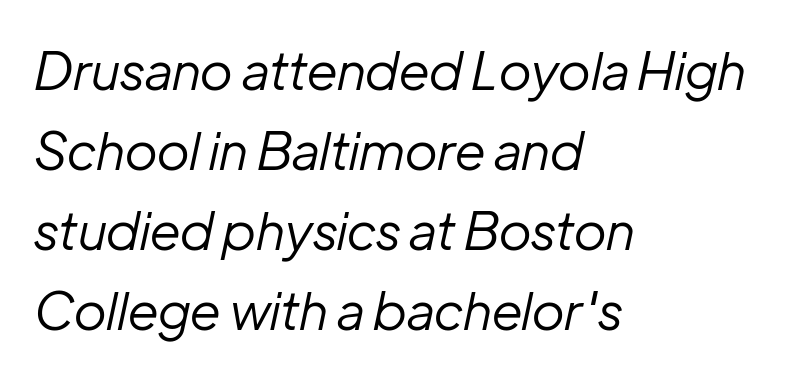
A typesetter would mark this as italic. The lines in this sample share a left origin and differ only in where they stop. The designer left line spacing at the default. Only glyphs here, with clear space below each row.
